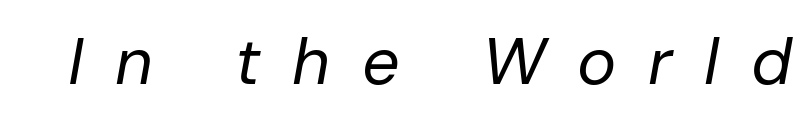
Q: Is the text bold? A: No.
Q: Is the text italic (slanted)? A: Yes, it leans right by about 10 degrees.
Q: Is the text underlined? A: No.
Q: Is the spacing between letters normal or unusually wide? A: Unusually wide.
Q: Width (condensed, normal, or wide)? A: Normal.
Q: Stroke contrast? A: Low.
Q: x-height? A: Medium.
Q: Monospaced? A: No.
